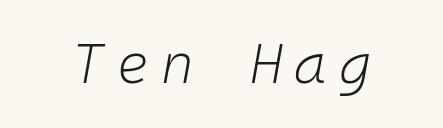
The font is comparable to plain body text, perhaps lighter. Caption: expanded tracking, letters set apart. Underlining? Definitely not there. The whole block is typeset with a tilt. Each letter, wide or thin by design, is forced into the same width here.
